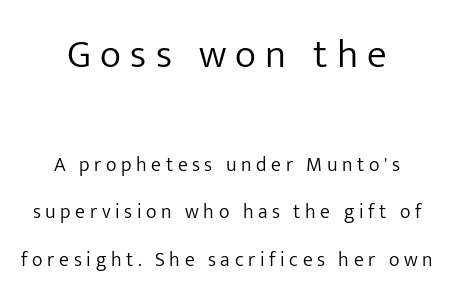
Q: Is the text bold? A: No.
Q: Is the text italic (slanted)? A: No, it is upright.
Q: Is the typeface a serif or a sans-serif typeface? A: Sans-serif.
Q: Is the text underlined? A: No.
Q: How is the paragraph aligned? A: Centered.
Q: Is the spacing between letters normal or unusually wide? A: Unusually wide.
Q: Is the spacing between lines tight, normal or loose? A: Loose.
Q: Which block of text is set in a larger size, the first (top) or the second (bottom)? A: The first (top) one.
Q: Width (condensed, normal, or wide)? A: Normal.
Q: Stroke contrast? A: Low.
Q: x-height? A: Medium.
Q: Monospaced? A: No.
